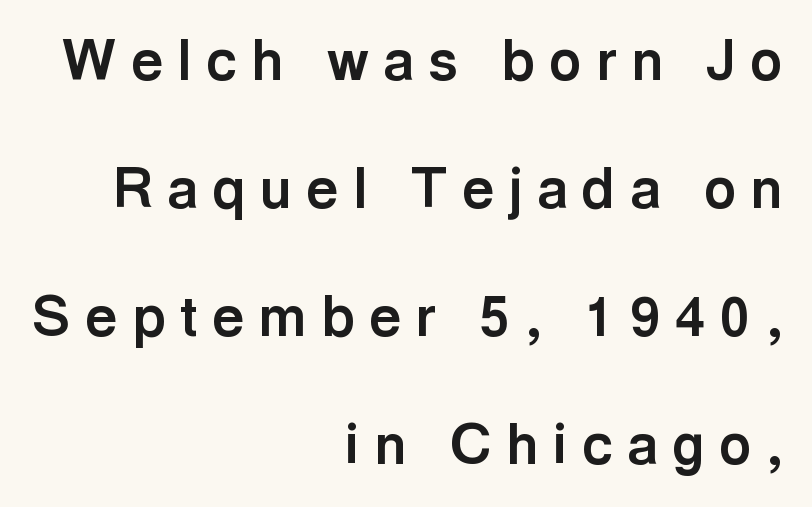
Q: Is the text bold? A: Yes.
Q: Is the text italic (slanted)? A: No, it is upright.
Q: Is the typeface a serif or a sans-serif typeface? A: Sans-serif.
Q: Is the text underlined? A: No.
Q: How is the paragraph aligned? A: Right-aligned.
Q: Is the spacing between letters normal or unusually wide? A: Unusually wide.
Q: Is the spacing between lines tight, normal or loose? A: Loose.
Q: Width (condensed, normal, or wide)? A: Normal.
Q: x-height? A: Medium.
Q: Monospaced? A: No.
